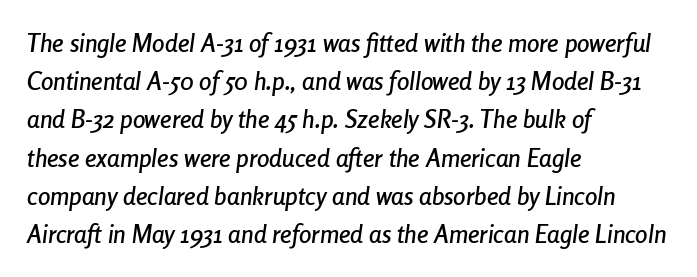
The image shows 25 px text type, italic (leaning right); set left-aligned, normal line spacing (1.53x), normal letter spacing, not underlined.
